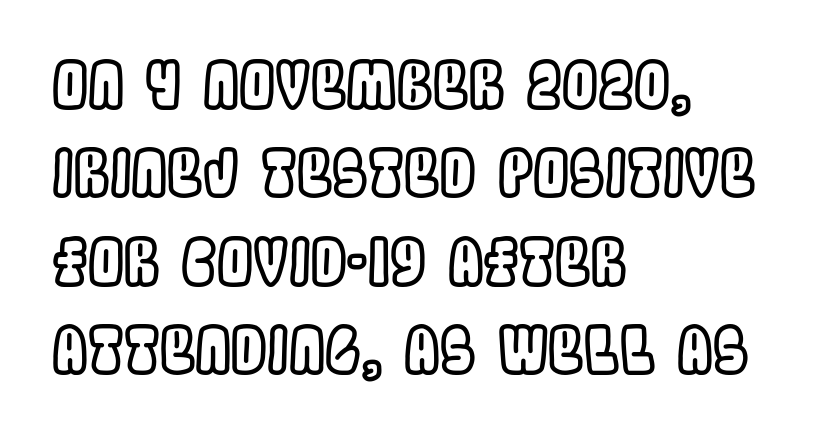
Q: Is the text italic (slanted)? A: No, it is upright.
Q: Is the text underlined? A: No.
Q: How is the paragraph aligned? A: Left-aligned.
Q: Is the spacing between letters normal or unusually wide? A: Normal.
Q: Is the spacing between lines tight, normal or loose? A: Normal.
Q: Width (condensed, normal, or wide)? A: Condensed.
Q: x-height? A: Large.
Q: Monospaced? A: No.
